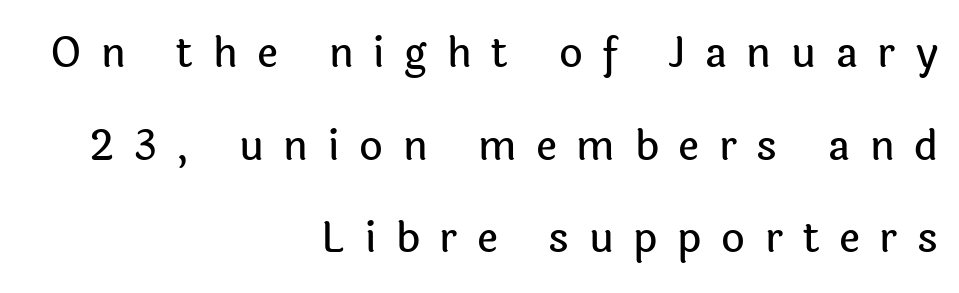
Look at the tracking — it's clearly loosened, letters drifting apart. Right-aligned paragraph, ragged on the left. It's the straight-up-and-down kind of type. The rendering uses natural spacing where letterforms have individual widths.
